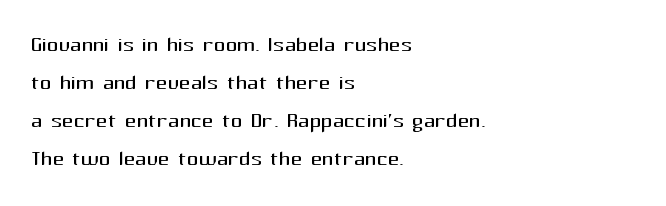
Q: Is the text bold? A: No.
Q: Is the text italic (slanted)? A: No, it is upright.
Q: Is the typeface a serif or a sans-serif typeface? A: Sans-serif.
Q: Is the text underlined? A: No.
Q: How is the paragraph aligned? A: Left-aligned.
Q: Is the spacing between letters normal or unusually wide? A: Normal.
Q: Is the spacing between lines tight, normal or loose? A: Normal.
Q: Width (condensed, normal, or wide)? A: Normal.
Q: Stroke contrast? A: Medium.
Q: x-height? A: Medium.
Q: Monospaced? A: No.
